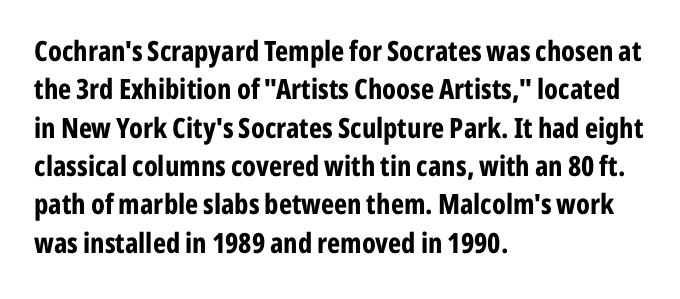
The image shows 28 px bold, condensed sans-serif type, upright; set left-aligned, normal line spacing (1.37x), normal letter spacing, not underlined; low stroke contrast and a medium x-height.
